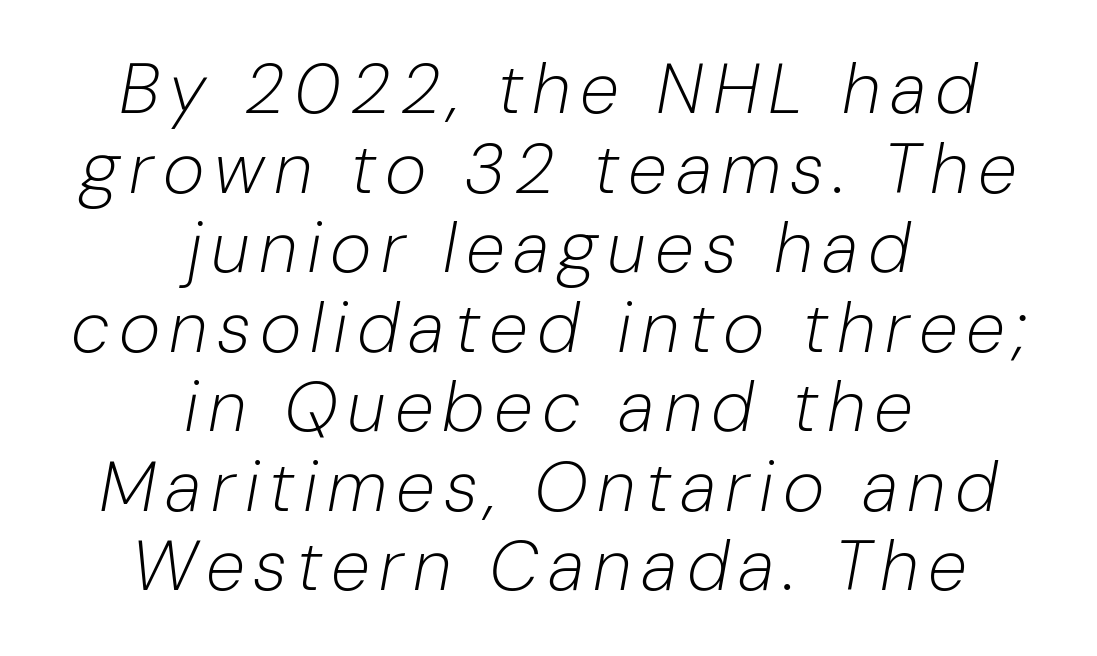
Nothing heavy about these letters — not bold at all. The block of text is dense from top to bottom, with scant space between rows. If you drew a line through each stem, it would be angled. Looks like regular typesetting: each glyph gets only the width it needs. Does the copy run flush right? No — it is centered line by line.
